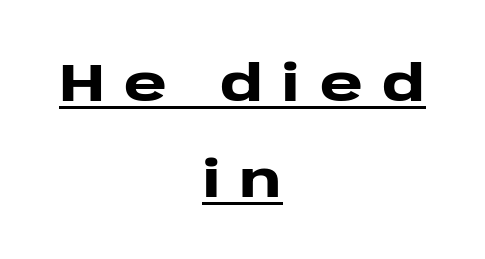
Q: Is the text bold? A: Yes.
Q: Is the text italic (slanted)? A: No, it is upright.
Q: Is the typeface a serif or a sans-serif typeface? A: Sans-serif.
Q: Is the text underlined? A: Yes.
Q: How is the paragraph aligned? A: Centered.
Q: Is the spacing between letters normal or unusually wide? A: Unusually wide.
Q: Width (condensed, normal, or wide)? A: Wide.
Q: Stroke contrast? A: Low.
Q: x-height? A: Large.
Q: Monospaced? A: No.
